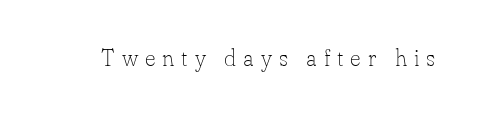
Q: Is the text bold? A: No.
Q: Is the text italic (slanted)? A: No, it is upright.
Q: Is the text underlined? A: No.
Q: Is the spacing between letters normal or unusually wide? A: Unusually wide.
